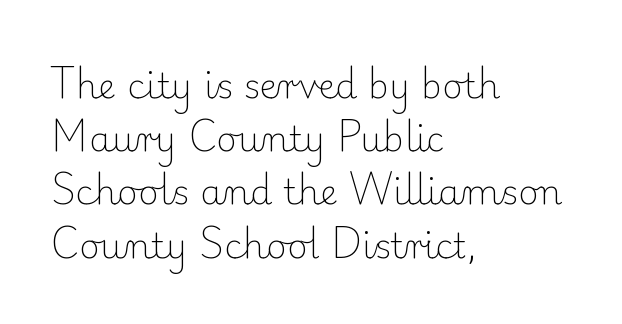
Nope, not italic — everything's standing straight. Alignment: flush left. Letters rest on an invisible, unmarked baseline. Looks like regular typesetting: each glyph gets only the width it needs. The line texture is even and compact thanks to regular tracking. Observe the serifs anchoring each vertical stroke in this sample.
